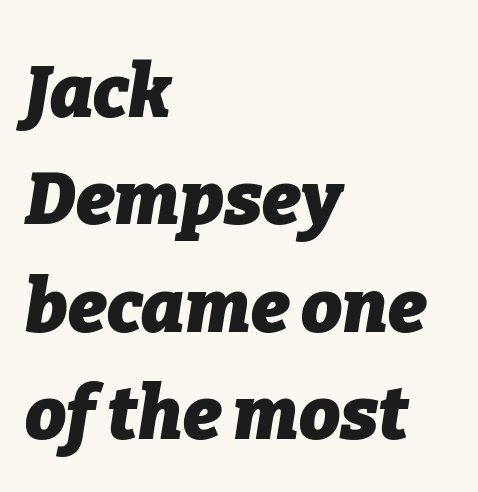
{"italic": "yes", "lean": "right", "slant_degrees": 9, "bold": "yes", "weight": "heavy", "width": "normal", "stroke_contrast": "low", "x_height": "medium", "monospaced": "no", "underline": "no", "align": "left", "line_spacing": "normal", "line_spacing_ratio": 1.47, "letter_spacing": "normal", "letter_spacing_em": 0.0, "glyph_px": 73}
